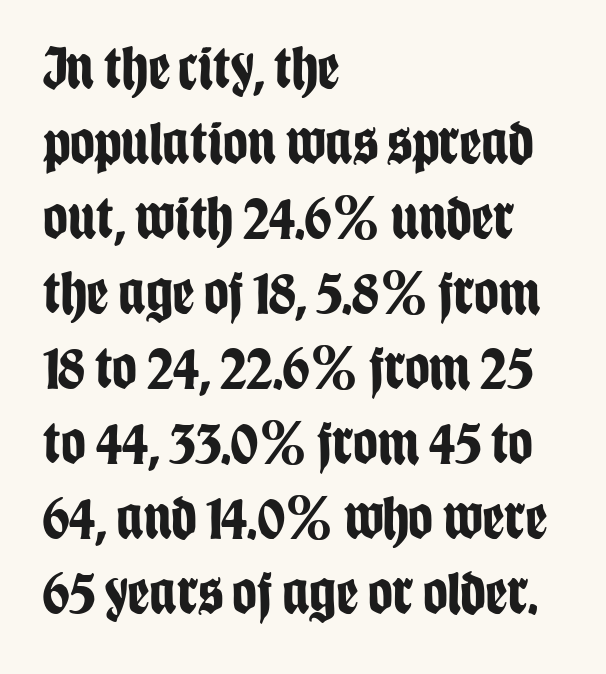
The image shows 61 px bold, condensed sans-serif type, upright; set left-aligned, line spacing 1.23x, normal letter spacing, not underlined; low stroke contrast and a large x-height.
